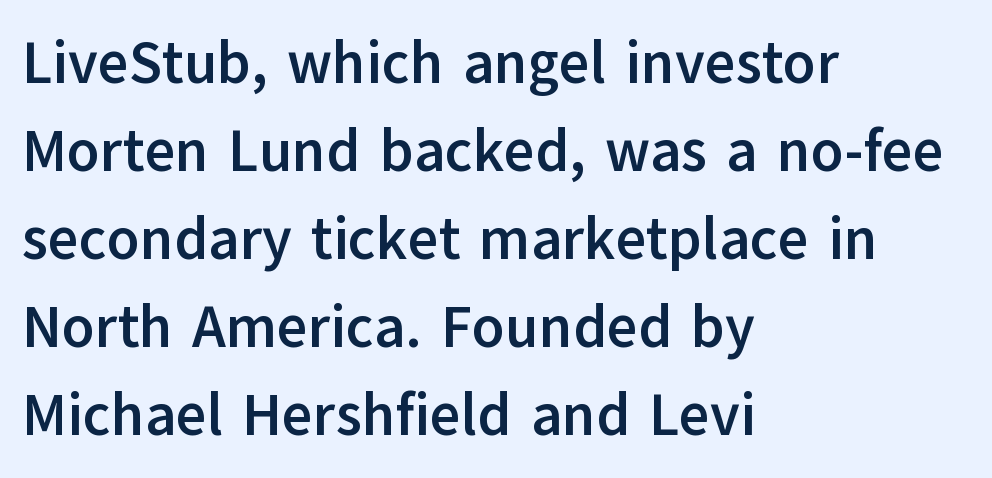
The image shows 59 px semibold sans-serif type, upright; set left-aligned, normal line spacing (1.49x), normal letter spacing, not underlined; low stroke contrast and a medium x-height.
